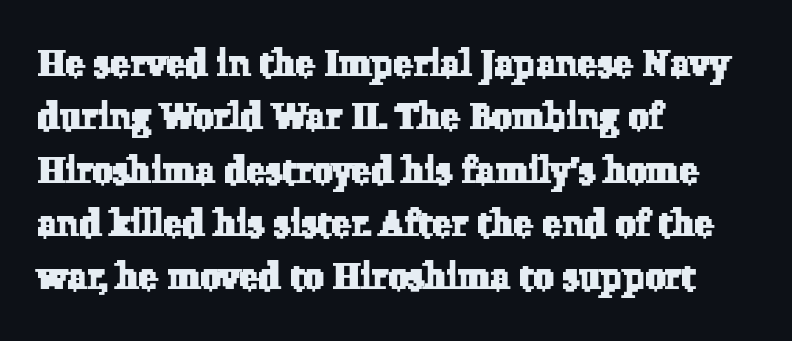
A normal amount of white space separates one row of letters from the next. Leftover space on each line is placed entirely after the last word. Little horizontal feet cap the strokes, marking this as serif type. Proportional: the letters do not fall into vertical columns. Honestly, there is no underline to notice here at all.
